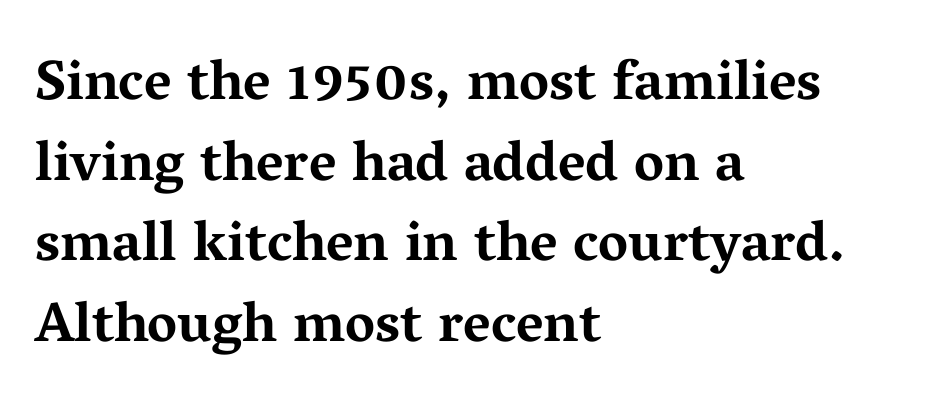
{"serif": "yes", "italic": "no", "bold": "yes", "weight": "bold", "width": "wide", "stroke_contrast": "medium", "x_height": "medium", "monospaced": "no", "underline": "no", "align": "left", "line_spacing": "normal", "line_spacing_ratio": 1.44, "letter_spacing": "normal", "letter_spacing_em": 0.0, "glyph_px": 56}
